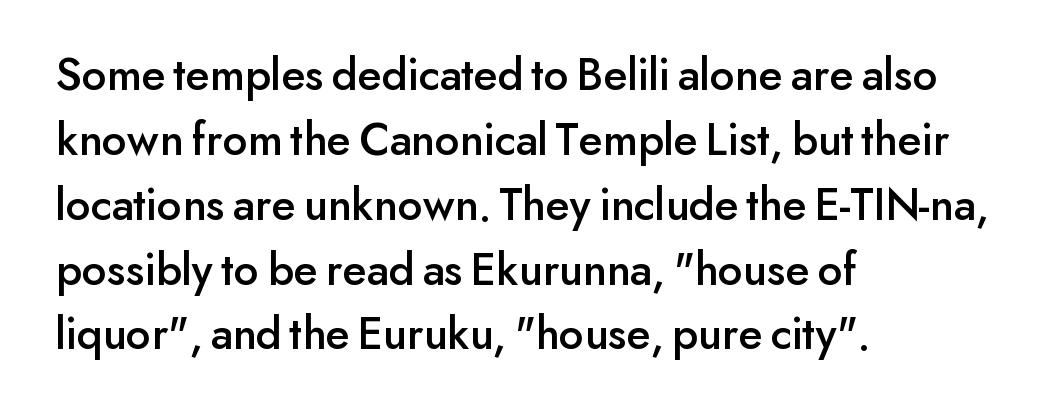
The image shows 47 px sans-serif type, upright; set left-aligned, normal line spacing (1.38x), normal letter spacing, not underlined; low stroke contrast and a small x-height.
